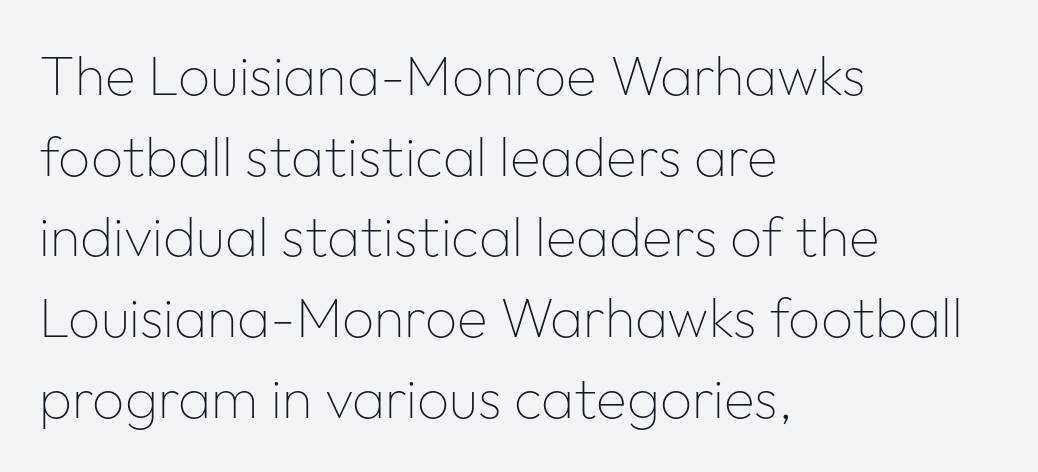
Q: Is the text bold? A: No.
Q: Is the text italic (slanted)? A: No, it is upright.
Q: Is the typeface a serif or a sans-serif typeface? A: Sans-serif.
Q: Is the text underlined? A: No.
Q: How is the paragraph aligned? A: Left-aligned.
Q: Is the spacing between letters normal or unusually wide? A: Normal.
Q: Is the spacing between lines tight, normal or loose? A: Normal.
Q: Width (condensed, normal, or wide)? A: Normal.
Q: Stroke contrast? A: Low.
Q: x-height? A: Medium.
Q: Monospaced? A: No.
